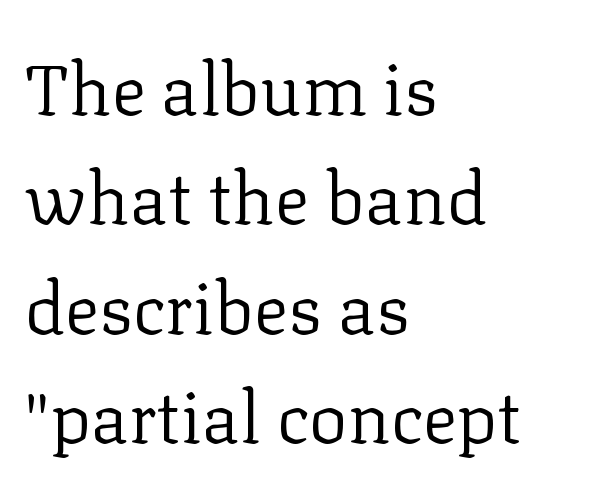
Heft: none added — not bold. Unlike italic type, these characters show no tilt at all. Is there much room between lines? A standard amount, neither cramped nor airy. The zone under the glyphs is completely vacant.
